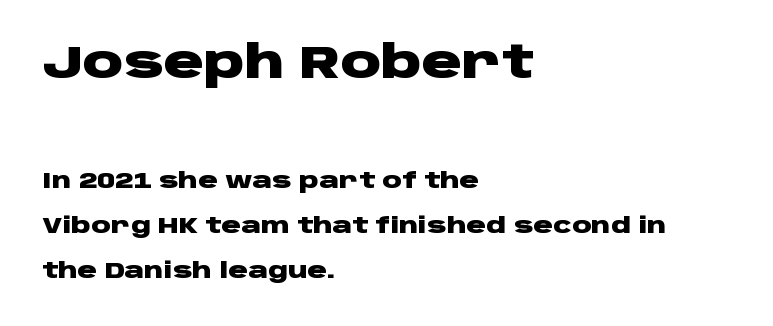
The image shows 45 px heavy, wide sans-serif type, upright; set left-aligned, loose line spacing (2.04x), normal letter spacing, not underlined; the first (top) block is 2.05x larger; low stroke contrast and a large x-height.
